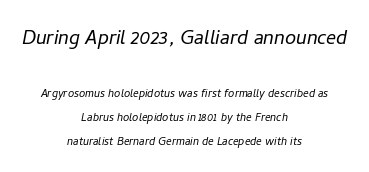
{"italic": "yes", "lean": "right", "slant_degrees": 11, "bold": "no", "underline": "no", "align": "center", "line_spacing_ratio": 1.72, "letter_spacing": "normal", "letter_spacing_em": 0.0, "larger_block": "first", "size_ratio": 1.79, "glyph_px": 25}
